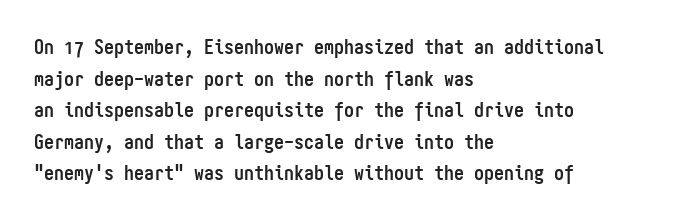
{"italic": "no", "bold": "yes", "underline": "no", "align": "left", "line_spacing": "normal", "line_spacing_ratio": 1.58, "letter_spacing": "normal", "letter_spacing_em": 0.0, "glyph_px": 20}
